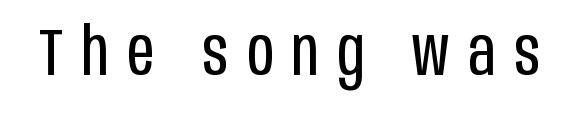
Q: Is the text bold? A: No.
Q: Is the text italic (slanted)? A: No, it is upright.
Q: Is the typeface a serif or a sans-serif typeface? A: Sans-serif.
Q: Is the text underlined? A: No.
Q: Is the spacing between letters normal or unusually wide? A: Unusually wide.
Q: Width (condensed, normal, or wide)? A: Condensed.
Q: Stroke contrast? A: Low.
Q: x-height? A: Large.
Q: Monospaced? A: No.
